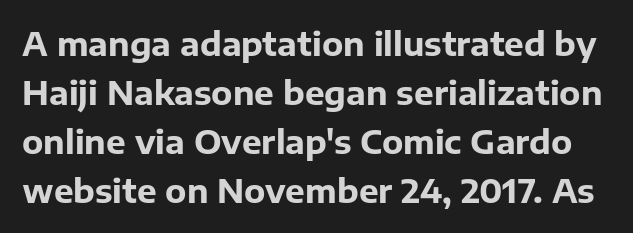
The image shows 33 px bold sans-serif type, upright; set normal line spacing (1.48x), normal letter spacing, not underlined; low stroke contrast and a medium x-height.
